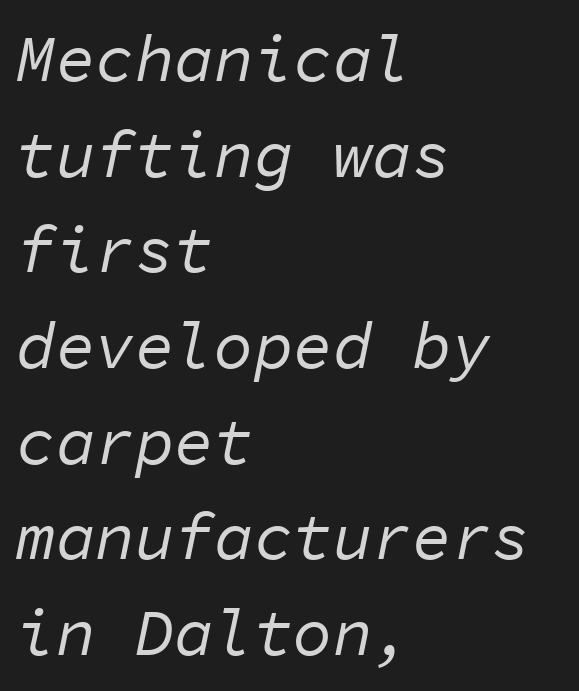
{"italic": "yes", "lean": "right", "slant_degrees": 11, "bold": "no", "weight": "regular", "width": "normal", "stroke_contrast": "low", "x_height": "medium", "monospaced": "yes", "underline": "no", "align": "left", "line_spacing": "normal", "line_spacing_ratio": 1.45, "letter_spacing": "normal", "letter_spacing_em": 0.0, "glyph_px": 66}
